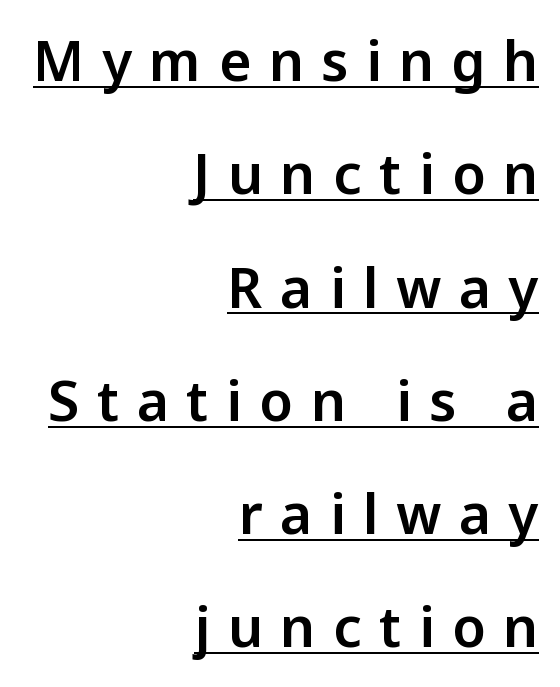
Q: Is the text italic (slanted)? A: No, it is upright.
Q: Is the typeface a serif or a sans-serif typeface? A: Sans-serif.
Q: Is the text underlined? A: Yes.
Q: How is the paragraph aligned? A: Right-aligned.
Q: Is the spacing between letters normal or unusually wide? A: Unusually wide.
Q: Is the spacing between lines tight, normal or loose? A: Loose.
Q: Width (condensed, normal, or wide)? A: Normal.
Q: Stroke contrast? A: Low.
Q: x-height? A: Medium.
Q: Monospaced? A: No.
